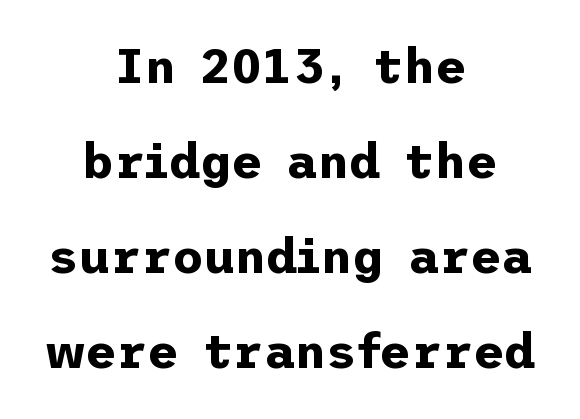
The image shows 48 px bold sans-serif type, upright; set centered, loose line spacing (1.98x), normal letter spacing, not underlined; low stroke contrast and a medium x-height.
